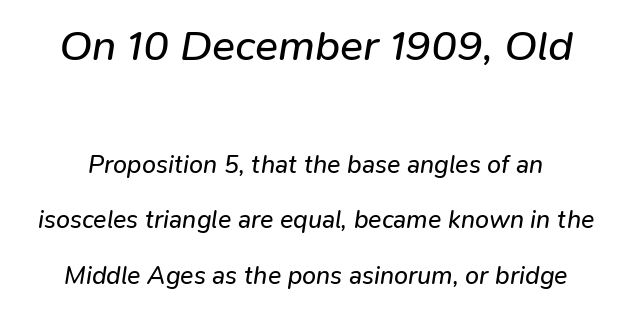
The image shows 43 px regular-weight type, italic (leaning right); set loose line spacing (2.22x), normal letter spacing, not underlined; the first (top) block is 1.72x larger; low stroke contrast and a medium x-height.
